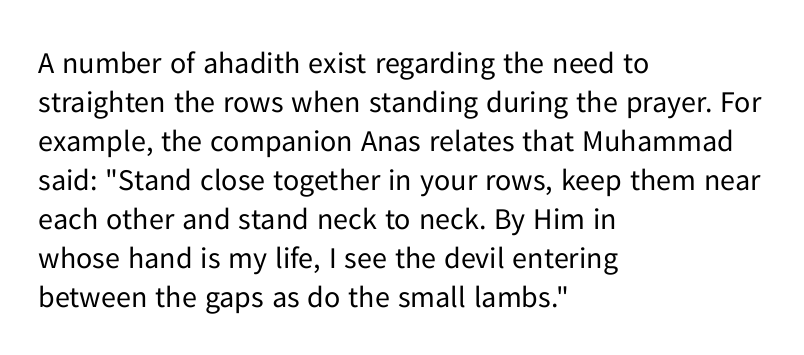
The space between consecutive lines is moderate. Letterform terminals end flat and unadorned throughout the passage. Between one letter and the next there's only the usual sliver of space. The area under the type is left untouched.
